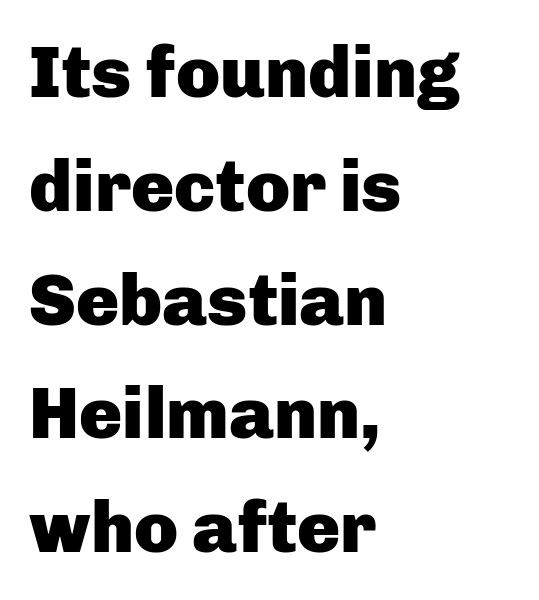
Evenly set lines give the paragraph a standard silhouette. Chunky letters — that's bold for sure. Horizontal alignment here is leftward, the default for most running prose. Rule under the text: the space is simply empty. The letterforms sit shoulder to shoulder at normal distance. Ordinary non-slanted type is in use.
